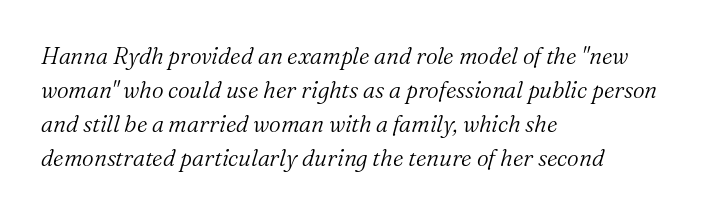
The image shows 23 px text type, italic (leaning right); set left-aligned, normal line spacing (1.48x), normal letter spacing, not underlined.
